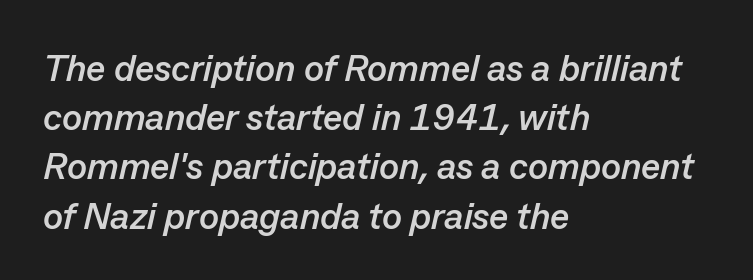
The passage shown has conventional tracking throughout. Is this a fixed-width face? No — the glyphs have proportional, varying widths. The face used here has a pronounced slope to its letters. Caption: multi-line text, flush left, ragged right. Every letter is thick-stroked: bold, no question. The specimen omits any rule beneath the text block's lines.
